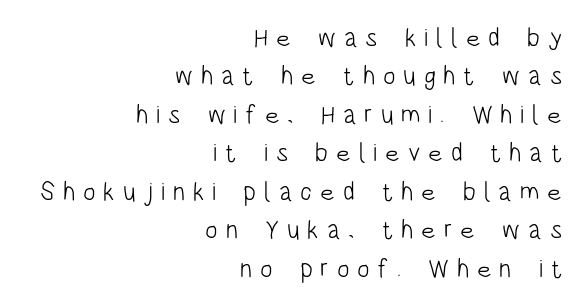
Q: Is the text bold? A: No.
Q: Is the text italic (slanted)? A: No, it is upright.
Q: Is the text underlined? A: No.
Q: How is the paragraph aligned? A: Right-aligned.
Q: Is the spacing between letters normal or unusually wide? A: Unusually wide.
Q: Is the spacing between lines tight, normal or loose? A: Normal.
